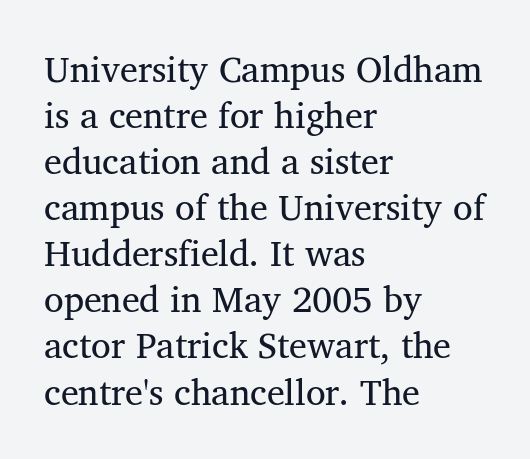
{"serif": "yes", "italic": "no", "bold": "no", "weight": "regular", "width": "normal", "stroke_contrast": "medium", "x_height": "medium", "monospaced": "no", "underline": "no", "align": "left", "line_spacing": "normal", "line_spacing_ratio": 1.28, "letter_spacing": "normal", "letter_spacing_em": 0.0, "glyph_px": 36}
